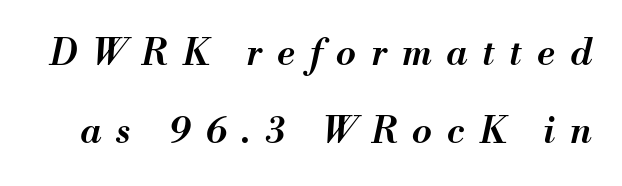
Honestly, the rows look like they've been pulled way apart. Looking at the ascenders, they clearly lean. On the weight axis this lands at semibold, roughly 600. A bare baseline throughout the passage. This sample has the flowing, uneven cadence of proportional lettering. Students, note that the glyphs here are deliberately spaced far apart.
